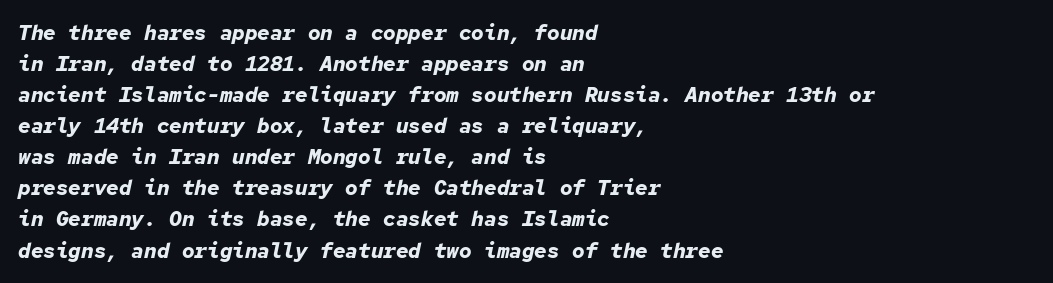
Q: Is the text bold? A: Yes.
Q: Is the text italic (slanted)? A: Yes, it leans right by about 12 degrees.
Q: Is the text underlined? A: No.
Q: How is the paragraph aligned? A: Left-aligned.
Q: Is the spacing between letters normal or unusually wide? A: Normal.
Q: Is the spacing between lines tight, normal or loose? A: Normal.
